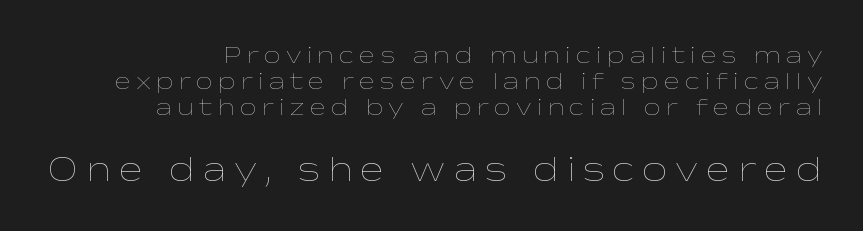
Each row of text sits above clean, open space. The specimen reads as upright at a glance. Rows of type sit shoulder to shoulder in the vertical direction. Look at the tracking — it's clearly loosened, letters drifting apart. You get the small type first, then a jump to larger type. The letters advance in unequal steps, a hallmark of proportional type.
